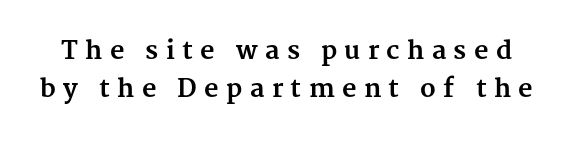
The image shows 25 px bold type, upright; set normal line spacing (1.53x), unusually wide letter spacing (+0.29 em), not underlined.
